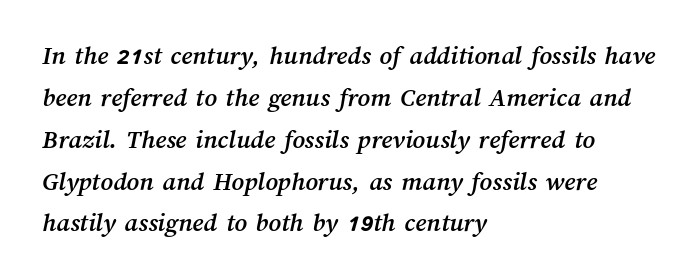
The image shows 27 px text type; set left-aligned, normal line spacing (1.55x), normal letter spacing, not underlined.
